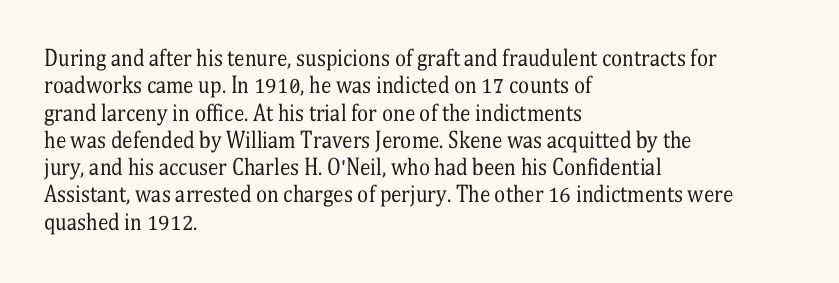
{"italic": "no", "bold": "no", "underline": "no", "align": "left", "line_spacing": "normal", "line_spacing_ratio": 1.3, "letter_spacing": "normal", "letter_spacing_em": 0.0, "glyph_px": 21}
